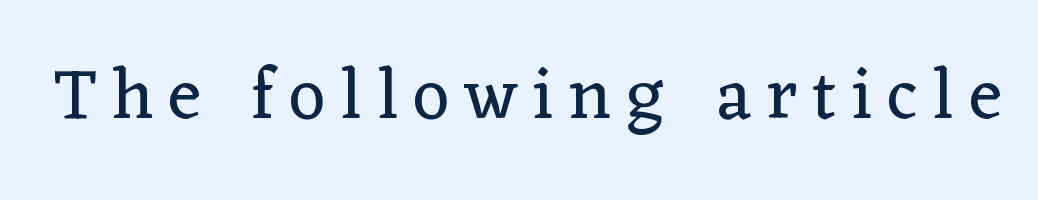
{"serif": "yes", "italic": "no", "bold": "no", "weight": "regular", "width": "normal", "stroke_contrast": "low", "x_height": "medium", "monospaced": "no", "underline": "no", "letter_spacing": "wide", "letter_spacing_em": 0.22, "glyph_px": 71}
